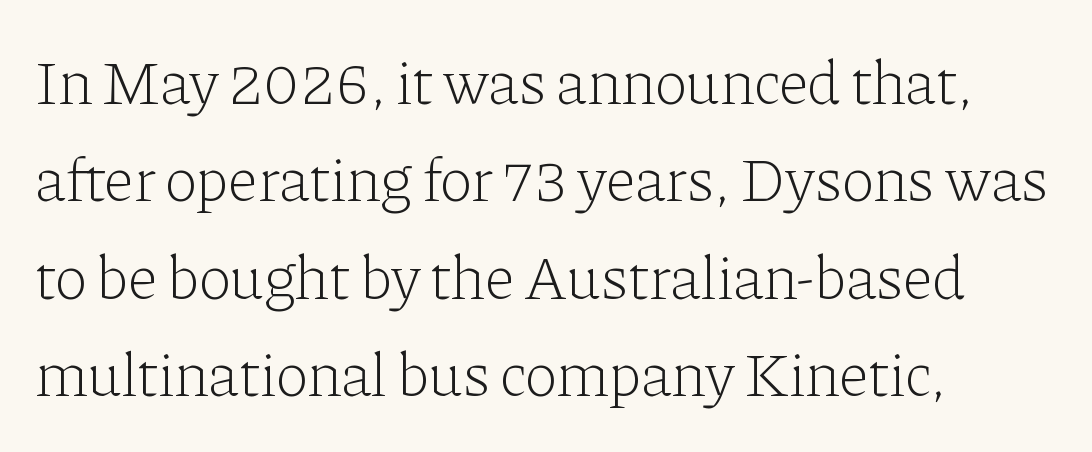
Q: Is the text bold? A: No.
Q: Is the text italic (slanted)? A: No, it is upright.
Q: Is the typeface a serif or a sans-serif typeface? A: Serif.
Q: Is the text underlined? A: No.
Q: How is the paragraph aligned? A: Left-aligned.
Q: Is the spacing between letters normal or unusually wide? A: Normal.
Q: Is the spacing between lines tight, normal or loose? A: Normal.
Q: Width (condensed, normal, or wide)? A: Normal.
Q: Stroke contrast? A: Low.
Q: x-height? A: Medium.
Q: Monospaced? A: No.
